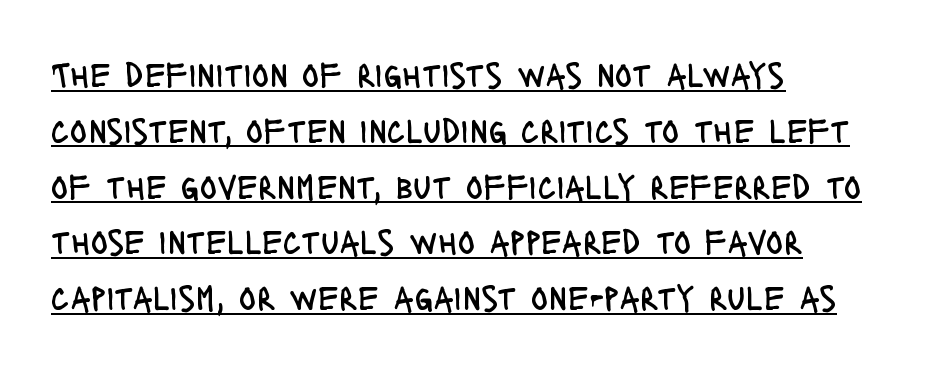
Q: Is the text bold? A: No.
Q: Is the text italic (slanted)? A: No, it is upright.
Q: Is the typeface a serif or a sans-serif typeface? A: Sans-serif.
Q: Is the text underlined? A: Yes.
Q: How is the paragraph aligned? A: Left-aligned.
Q: Is the spacing between letters normal or unusually wide? A: Normal.
Q: Is the spacing between lines tight, normal or loose? A: Normal.
Q: Width (condensed, normal, or wide)? A: Condensed.
Q: Stroke contrast? A: Low.
Q: x-height? A: Large.
Q: Monospaced? A: No.
